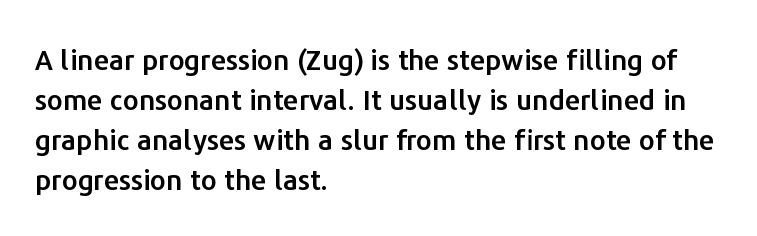
{"serif": "no", "italic": "no", "width": "normal", "stroke_contrast": "low", "x_height": "medium", "monospaced": "no", "underline": "no", "align": "left", "line_spacing": "normal", "line_spacing_ratio": 1.43, "letter_spacing": "normal", "letter_spacing_em": 0.0, "glyph_px": 28}
